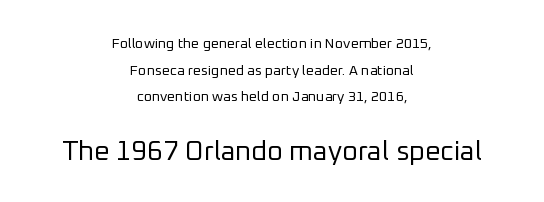
Q: Is the text bold? A: No.
Q: Is the text italic (slanted)? A: No, it is upright.
Q: Is the text underlined? A: No.
Q: How is the paragraph aligned? A: Centered.
Q: Is the spacing between letters normal or unusually wide? A: Normal.
Q: Is the spacing between lines tight, normal or loose? A: Loose.
Q: Which block of text is set in a larger size, the first (top) or the second (bottom)? A: The second (bottom) one.
